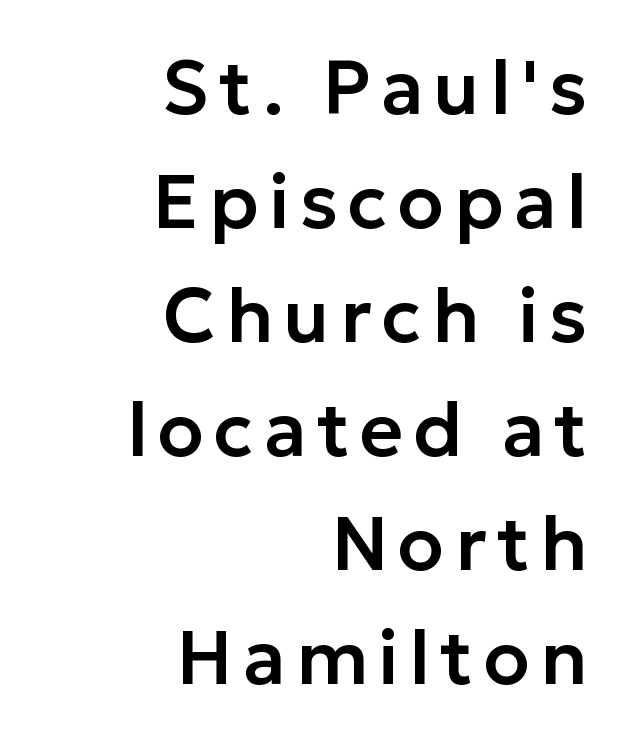
The image shows 75 px sans-serif type, upright; set right-aligned, normal line spacing (1.52x), not underlined; low stroke contrast and a medium x-height.
